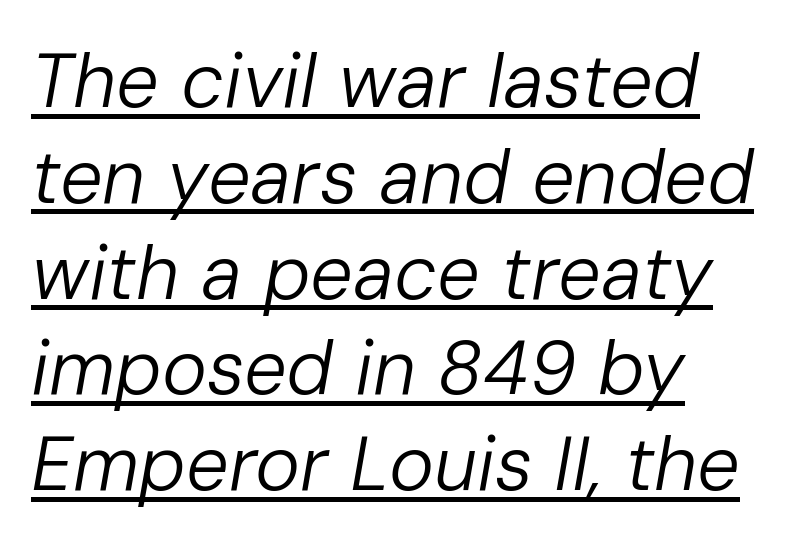
{"italic": "yes", "lean": "right", "slant_degrees": 10, "bold": "no", "weight": "regular", "width": "normal", "stroke_contrast": "low", "x_height": "medium", "monospaced": "no", "underline": "yes", "align": "left", "line_spacing": "normal", "line_spacing_ratio": 1.26, "letter_spacing": "normal", "letter_spacing_em": 0.0, "glyph_px": 76}
